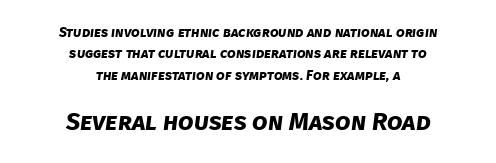
{"bold": "yes", "underline": "no", "align": "center", "line_spacing": "normal", "line_spacing_ratio": 1.53, "letter_spacing": "normal", "letter_spacing_em": 0.0, "larger_block": "second", "size_ratio": 1.79, "glyph_px": 25}
